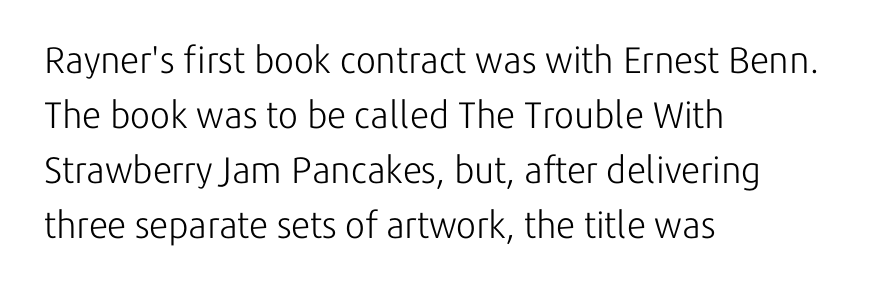
{"serif": "no", "italic": "no", "bold": "no", "weight": "light", "width": "normal", "stroke_contrast": "low", "x_height": "medium", "monospaced": "no", "underline": "no", "align": "left", "line_spacing": "normal", "line_spacing_ratio": 1.49, "letter_spacing": "normal", "letter_spacing_em": 0.0, "glyph_px": 37}
